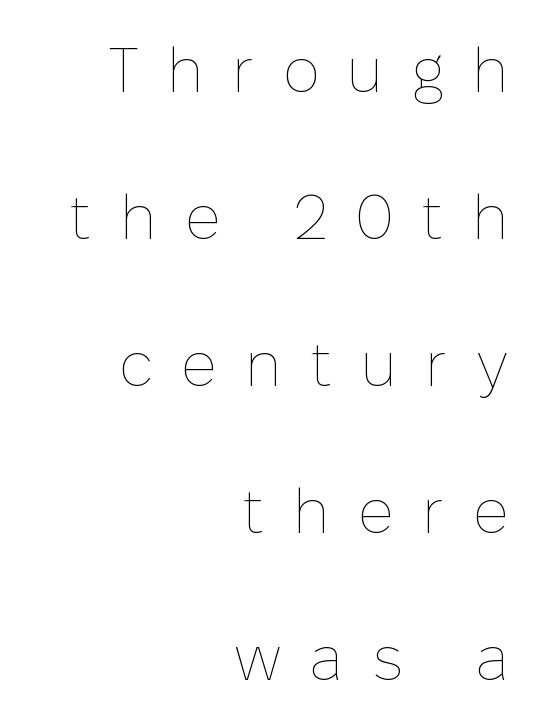
The image shows 62 px thin type, upright; set right-aligned, loose line spacing (2.37x), unusually wide letter spacing (+0.45 em), not underlined; low stroke contrast and a medium x-height.
